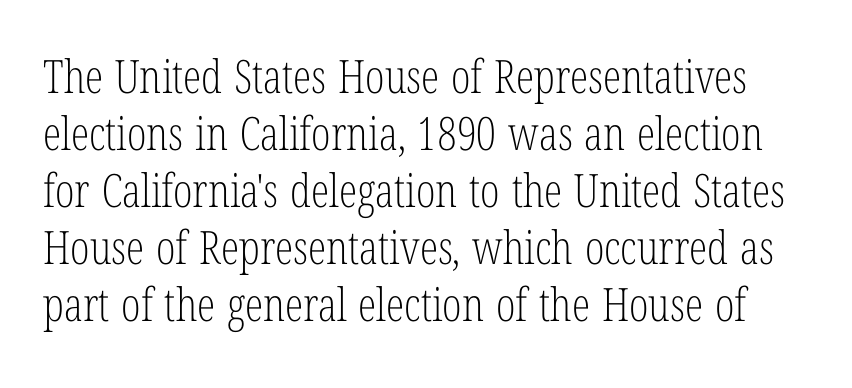
The passage shown has conventional tracking throughout. The letters advance in unequal steps, a hallmark of proportional type. Weight class: somewhere from thin through regular. Each row of text sits above clean, open space. To sum up the face: it has serifs. The letters stand upright; this is a roman face.
